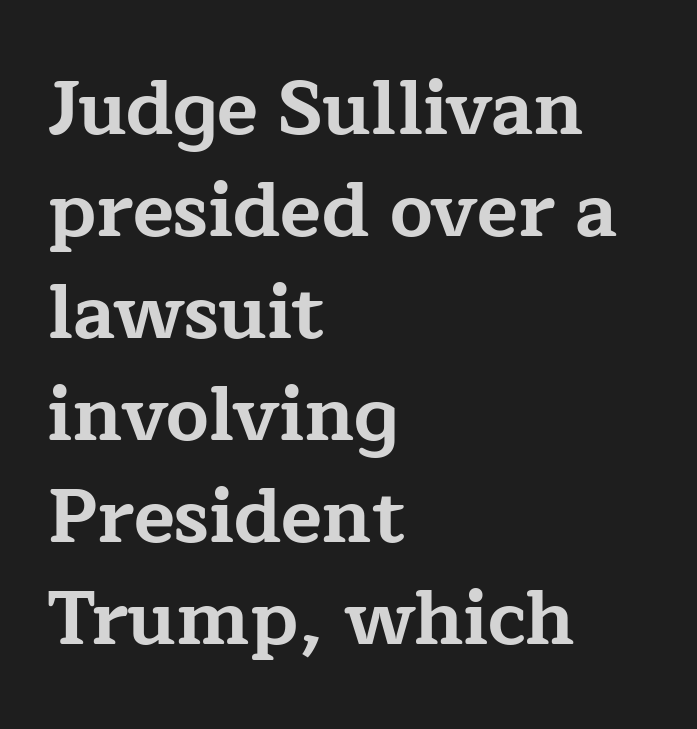
Q: Is the text bold? A: Yes.
Q: Is the text italic (slanted)? A: No, it is upright.
Q: Is the typeface a serif or a sans-serif typeface? A: Serif.
Q: Is the text underlined? A: No.
Q: How is the paragraph aligned? A: Left-aligned.
Q: Is the spacing between letters normal or unusually wide? A: Normal.
Q: Is the spacing between lines tight, normal or loose? A: Normal.
Q: Width (condensed, normal, or wide)? A: Wide.
Q: Stroke contrast? A: Low.
Q: x-height? A: Medium.
Q: Monospaced? A: No.
